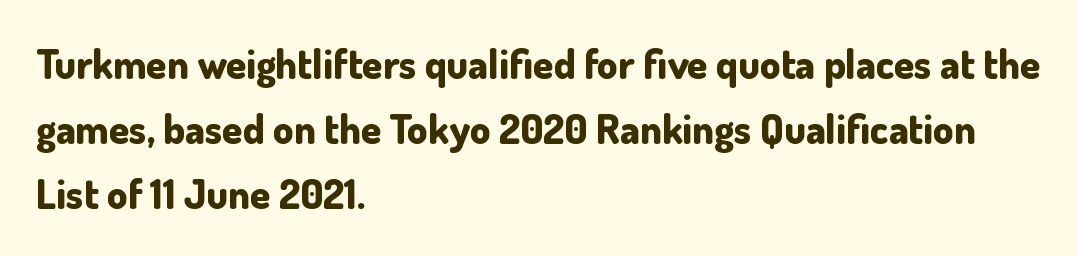
{"serif": "no", "italic": "no", "bold": "yes", "weight": "bold", "width": "normal", "stroke_contrast": "low", "x_height": "small", "monospaced": "no", "underline": "no", "align": "left", "line_spacing": "normal", "line_spacing_ratio": 1.59, "letter_spacing": "normal", "letter_spacing_em": 0.0, "glyph_px": 41}
